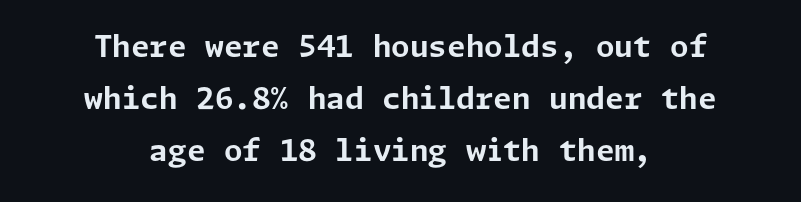
The image shows 30 px bold sans-serif type, upright; set centered, line spacing 1.74x, normal letter spacing, not underlined; low stroke contrast and a medium x-height.
